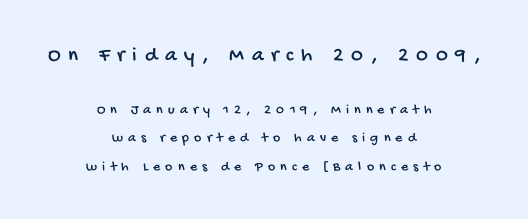
Q: Is the text underlined? A: No.
Q: How is the paragraph aligned? A: Centered.
Q: Is the spacing between letters normal or unusually wide? A: Unusually wide.
Q: Is the spacing between lines tight, normal or loose? A: Loose.
Q: Which block of text is set in a larger size, the first (top) or the second (bottom)? A: The first (top) one.
